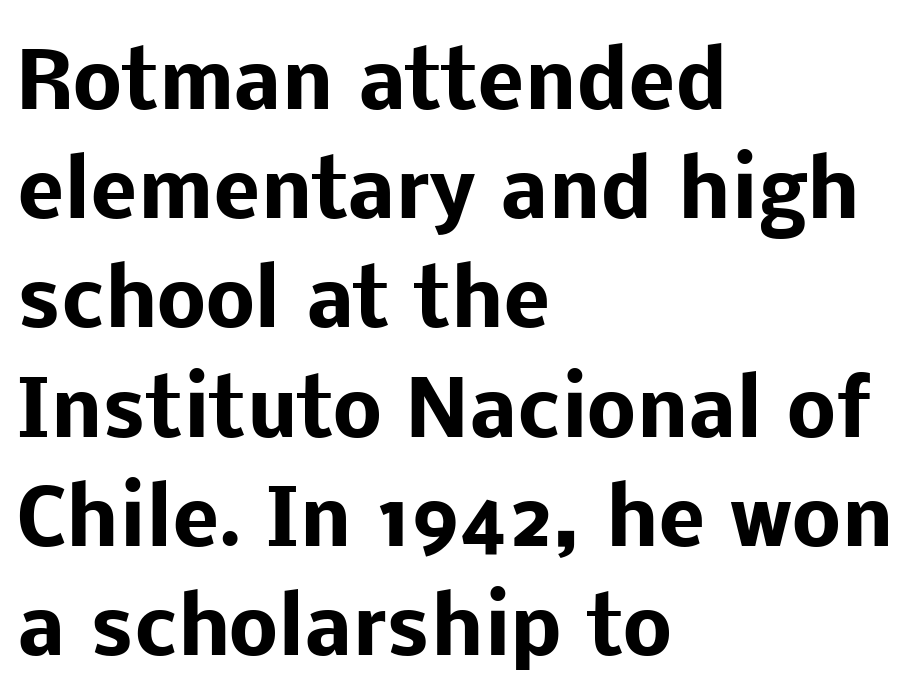
The image shows 78 px heavy sans-serif type, upright; set left-aligned, normal line spacing (1.4x), normal letter spacing, not underlined; low stroke contrast and a medium x-height.
